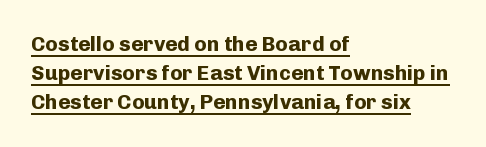
The image shows 21 px bold type, upright; set left-aligned, normal line spacing (1.39x), normal letter spacing, underlined.
